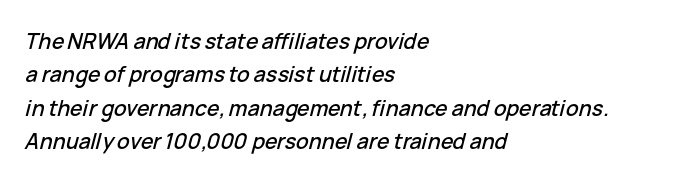
The line-height multiplier appears to be the usual default. The lettering tilts uniformly, giving the passage an italic look. The foot of each line stays bare and open. Notice how the passage keeps a crisp vertical edge on the left only. Compared with typical body copy, the letter spacing here is the same.
